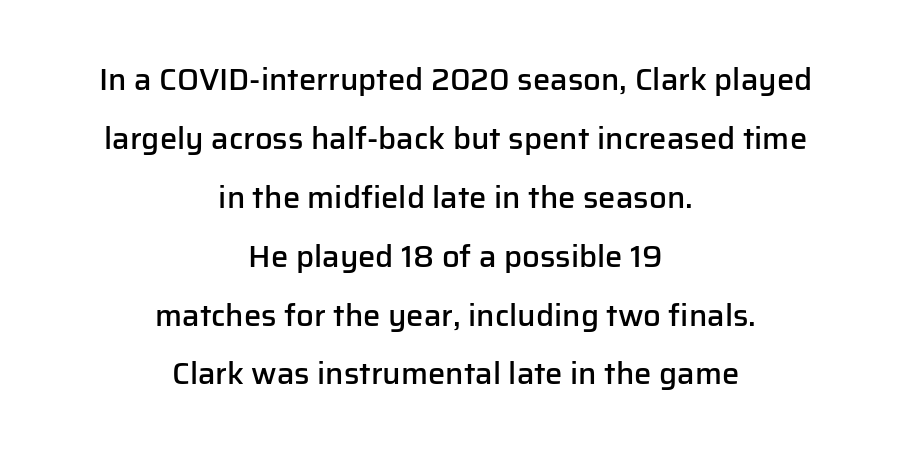
{"serif": "no", "italic": "no", "bold": "semi", "weight": "semibold", "width": "normal", "stroke_contrast": "low", "x_height": "medium", "monospaced": "no", "underline": "no", "align": "center", "line_spacing": "loose", "line_spacing_ratio": 1.9, "letter_spacing": "normal", "letter_spacing_em": 0.0, "glyph_px": 31}
